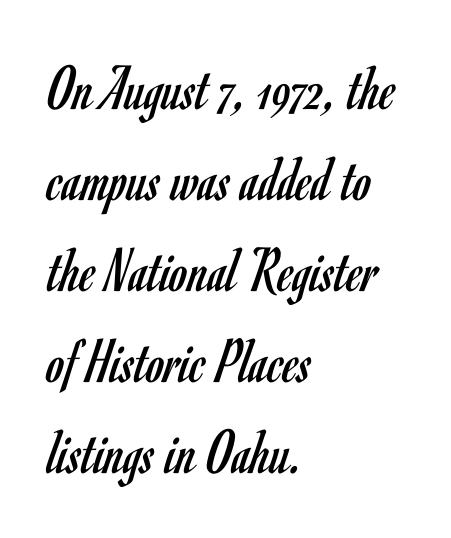
The paragraph shown leans on its left margin. Here the designer chose a conventional face with non-uniform glyph widths. In terms of leading, this rendering sits right in the middle.
